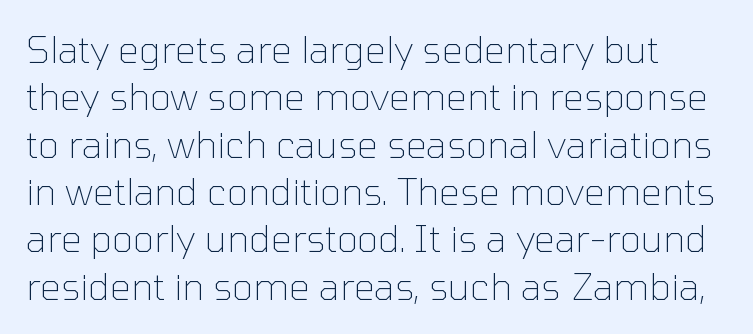
The image shows 37 px thin sans-serif type, upright; set normal line spacing (1.28x), normal letter spacing, not underlined; low stroke contrast and a medium x-height.
